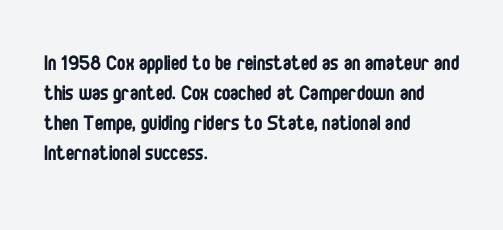
Q: Is the text bold? A: No.
Q: Is the text italic (slanted)? A: No, it is upright.
Q: Is the text underlined? A: No.
Q: How is the paragraph aligned? A: Left-aligned.
Q: Is the spacing between letters normal or unusually wide? A: Normal.
